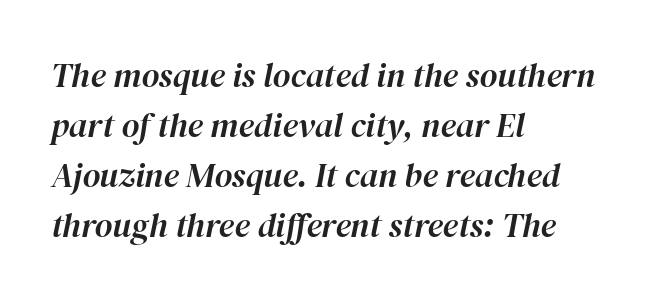
{"italic": "yes", "lean": "right", "slant_degrees": 12, "width": "normal", "stroke_contrast": "high", "x_height": "medium", "monospaced": "no", "underline": "no", "align": "left", "line_spacing": "normal", "line_spacing_ratio": 1.47, "letter_spacing": "normal", "letter_spacing_em": 0.0, "glyph_px": 34}
